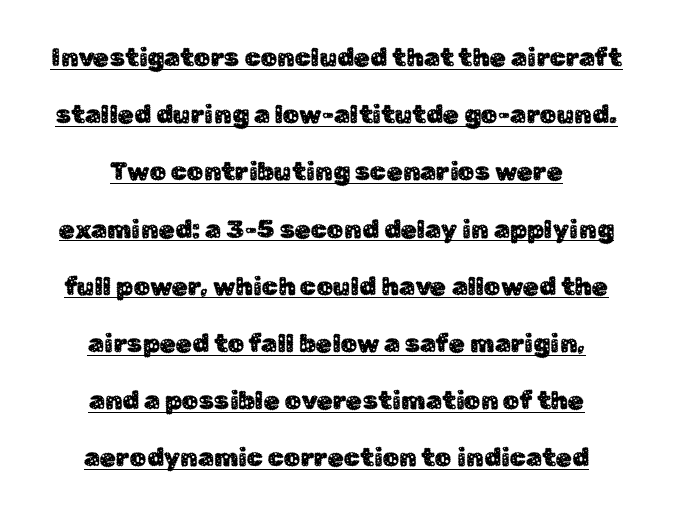
The image shows 26 px text type, upright; set centered, loose line spacing (2.2x), normal letter spacing, underlined.
